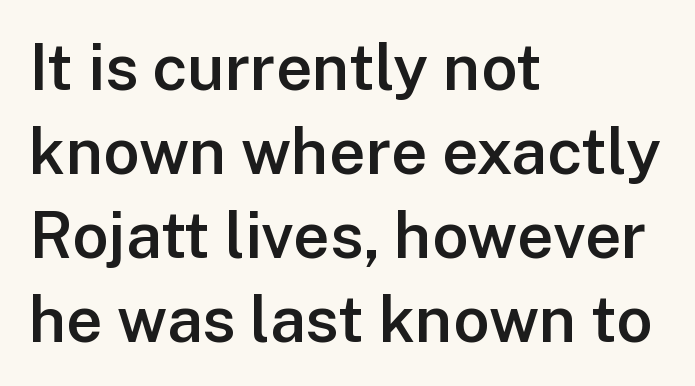
Q: Is the text bold? A: Semi-bold.
Q: Is the text italic (slanted)? A: No, it is upright.
Q: Is the typeface a serif or a sans-serif typeface? A: Sans-serif.
Q: Is the text underlined? A: No.
Q: How is the paragraph aligned? A: Left-aligned.
Q: Is the spacing between letters normal or unusually wide? A: Normal.
Q: Is the spacing between lines tight, normal or loose? A: Normal.
Q: Width (condensed, normal, or wide)? A: Normal.
Q: Stroke contrast? A: Low.
Q: x-height? A: Medium.
Q: Monospaced? A: No.
